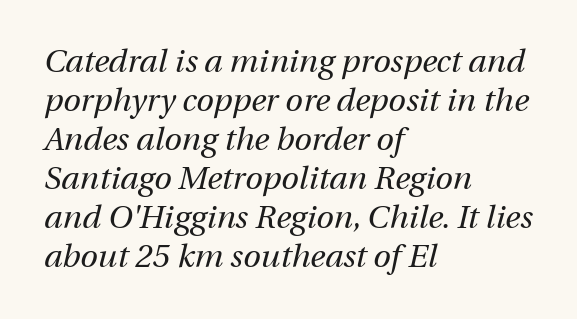
Does the copy run flush right? No — it runs flush left. The rendering uses natural spacing where letterforms have individual widths. The weight would be labelled regular, book, light, or lighter still. A bare baseline throughout the passage.
